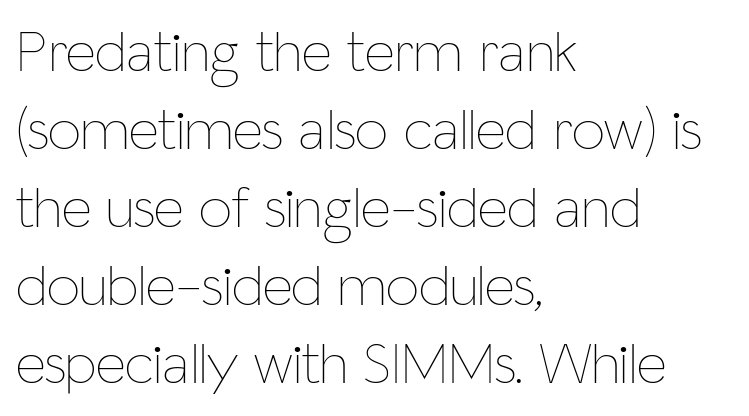
Q: Is the text bold? A: No.
Q: Is the text italic (slanted)? A: No, it is upright.
Q: Is the text underlined? A: No.
Q: How is the paragraph aligned? A: Left-aligned.
Q: Is the spacing between letters normal or unusually wide? A: Normal.
Q: Is the spacing between lines tight, normal or loose? A: Normal.
Q: Width (condensed, normal, or wide)? A: Condensed.
Q: Stroke contrast? A: Low.
Q: x-height? A: Medium.
Q: Monospaced? A: No.
